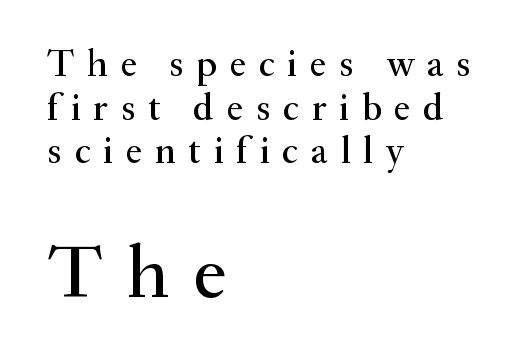
The image shows 76 px serif type, upright; set left-aligned, tight line spacing (1.15x), unusually wide letter spacing (+0.33 em), not underlined; the second (bottom) block is 2.0x larger; medium stroke contrast and a small x-height.
